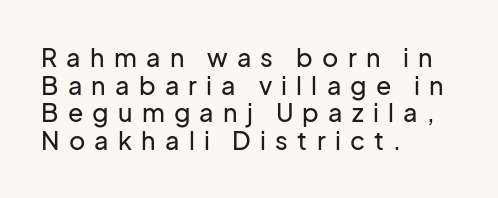
Q: Is the text italic (slanted)? A: No, it is upright.
Q: Is the text underlined? A: No.
Q: How is the paragraph aligned? A: Left-aligned.
Q: Is the spacing between letters normal or unusually wide? A: Unusually wide.
Q: Is the spacing between lines tight, normal or loose? A: Tight.
